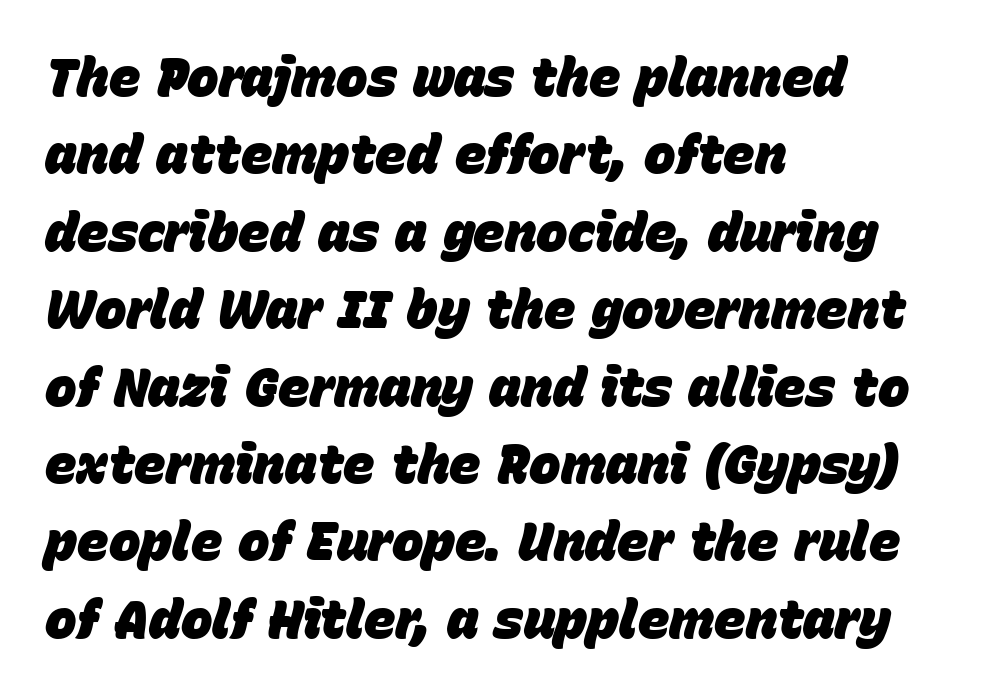
The image shows 53 px heavy type, italic (leaning right); set left-aligned, normal line spacing (1.46x), normal letter spacing, not underlined; low stroke contrast and a large x-height.
